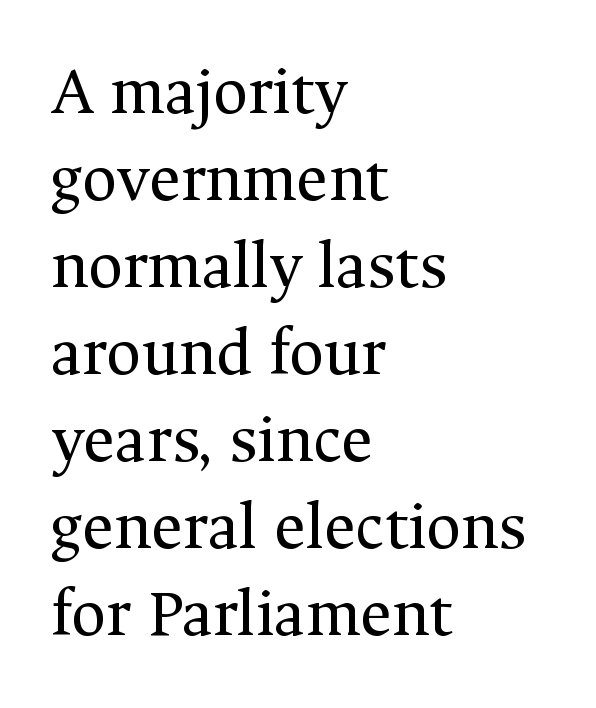
{"serif": "yes", "italic": "no", "bold": "no", "weight": "regular", "width": "normal", "stroke_contrast": "medium", "x_height": "medium", "monospaced": "no", "underline": "no", "align": "left", "line_spacing": "normal", "line_spacing_ratio": 1.28, "letter_spacing": "normal", "letter_spacing_em": 0.0, "glyph_px": 68}
